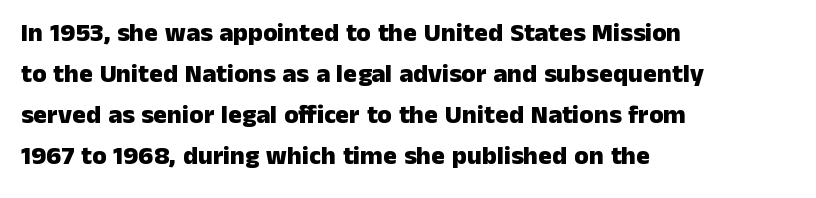
Standard letterfit; no display-style spreading of the glyphs. Compared with typical paragraphs, the rows here are spaced about the same. A bare baseline throughout the passage. Every stem runs plumb, perpendicular to the baseline. The typesetter chose a ragged-right arrangement here. The font is running at its bold setting.
